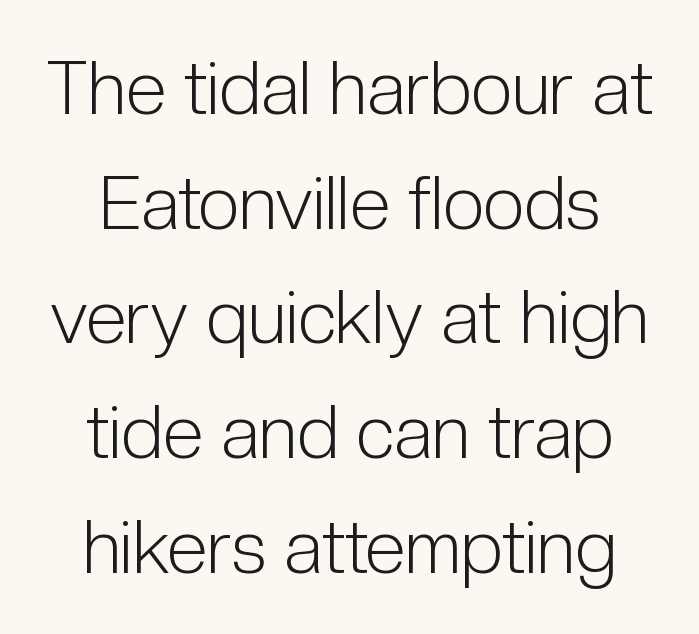
The image shows 74 px light, condensed sans-serif type, upright; set normal line spacing (1.55x), normal letter spacing, not underlined; low stroke contrast and a medium x-height.
